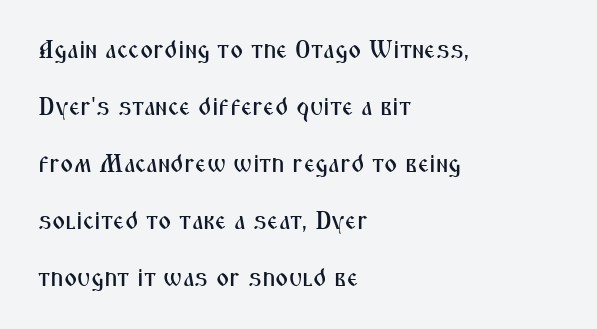
The image shows 25 px text type, upright; set left-aligned, loose line spacing (2.28x), normal letter spacing, not underlined.
